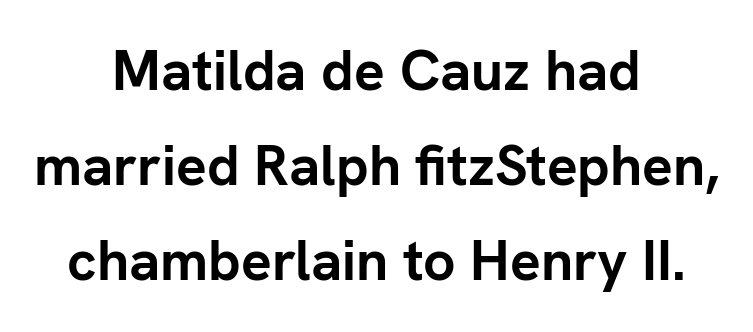
The image shows 57 px semibold sans-serif type, upright; set centered, normal line spacing (1.67x), normal letter spacing, not underlined; low stroke contrast and a medium x-height.
